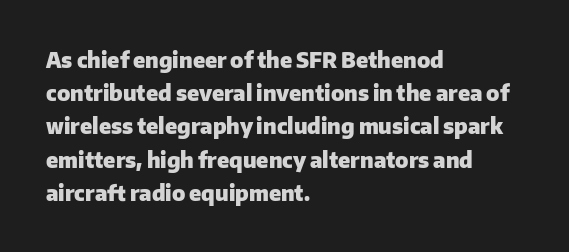
The font is running at its bold setting. Letters rest on an invisible, unmarked baseline. Students, note that the glyphs here touch the page at normal intervals. The rendering anchors every line to the left-hand side.
